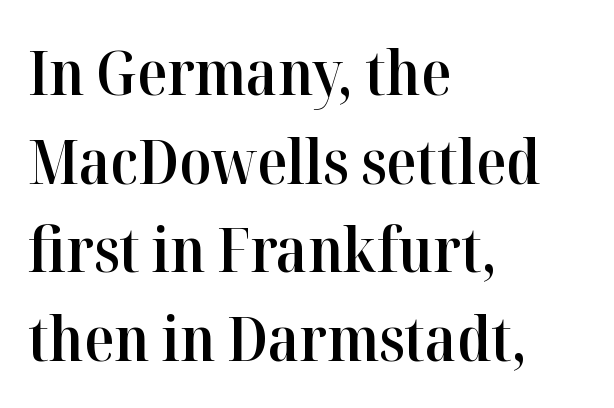
Every character sits straight up, as roman type does. Each letter keeps its own natural width here, so spacing adapts to shape. Descender tails drop into unmarked territory. Strokes here are thickened, but only to semibold level. These lines stack with their left ends in a neat column. Check where the strokes stop: tiny serifs finish them off.
